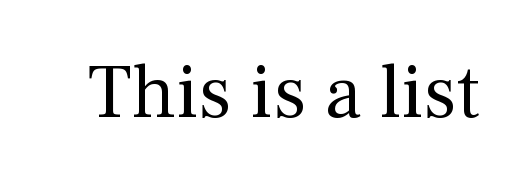
Q: Is the text bold? A: No.
Q: Is the text italic (slanted)? A: No, it is upright.
Q: Is the typeface a serif or a sans-serif typeface? A: Serif.
Q: Is the text underlined? A: No.
Q: Is the spacing between letters normal or unusually wide? A: Normal.
Q: Width (condensed, normal, or wide)? A: Normal.
Q: Stroke contrast? A: Medium.
Q: x-height? A: Medium.
Q: Monospaced? A: No.
